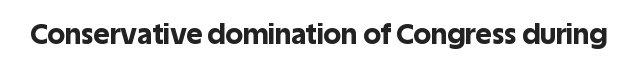
Q: Is the text bold? A: Yes.
Q: Is the text italic (slanted)? A: No, it is upright.
Q: Is the typeface a serif or a sans-serif typeface? A: Sans-serif.
Q: Is the text underlined? A: No.
Q: Is the spacing between letters normal or unusually wide? A: Normal.
Q: Width (condensed, normal, or wide)? A: Normal.
Q: x-height? A: Large.
Q: Monospaced? A: No.
